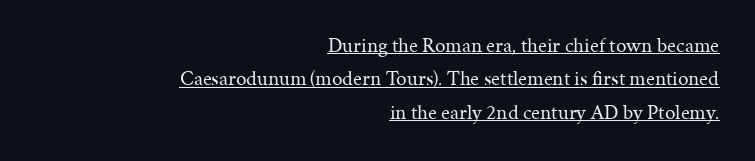
Q: Is the text bold? A: No.
Q: Is the text italic (slanted)? A: No, it is upright.
Q: Is the text underlined? A: Yes.
Q: How is the paragraph aligned? A: Right-aligned.
Q: Is the spacing between letters normal or unusually wide? A: Normal.
Q: Is the spacing between lines tight, normal or loose? A: Normal.
